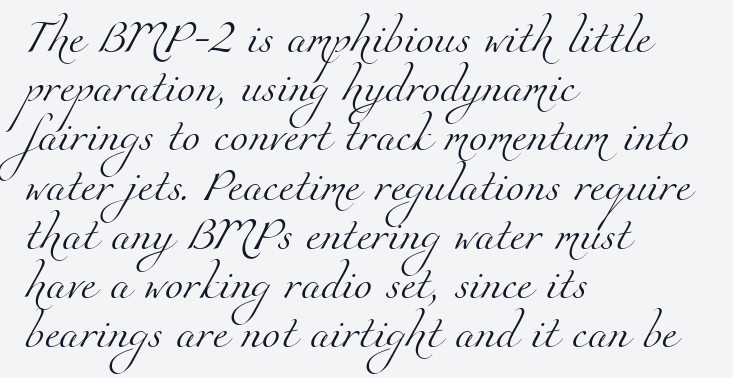
The image shows 33 px light serif type; set left-aligned, normal line spacing (1.49x), normal letter spacing, not underlined; medium stroke contrast and a small x-height.
